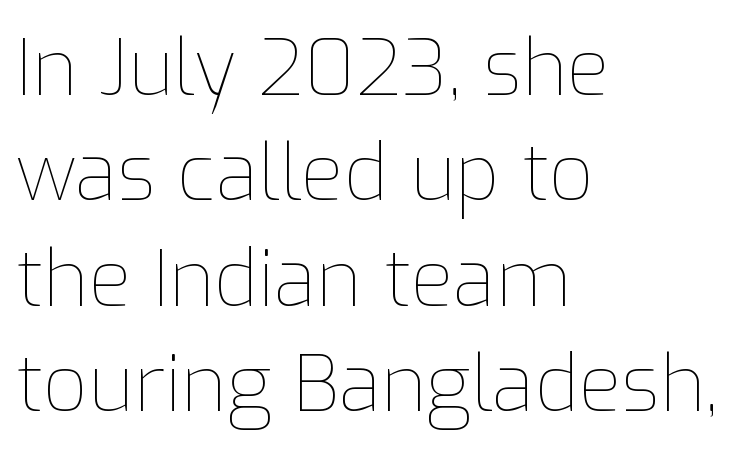
{"italic": "no", "bold": "no", "weight": "thin", "width": "normal", "stroke_contrast": "low", "x_height": "medium", "monospaced": "no", "underline": "no", "align": "left", "line_spacing": "normal", "line_spacing_ratio": 1.35, "letter_spacing": "normal", "letter_spacing_em": 0.0, "glyph_px": 78}
